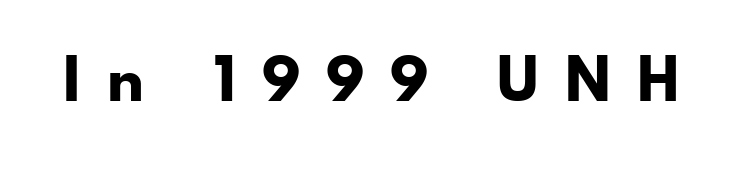
Emphasis by weight is at full strength: bold. Quick note: not italic, upright. Stroke terminals: plain, sans-serif. A typesetter would call this heavily tracked-out type. A typesetter would call this proportional, since set widths differ per character. The gap between lines stays unmarked.
